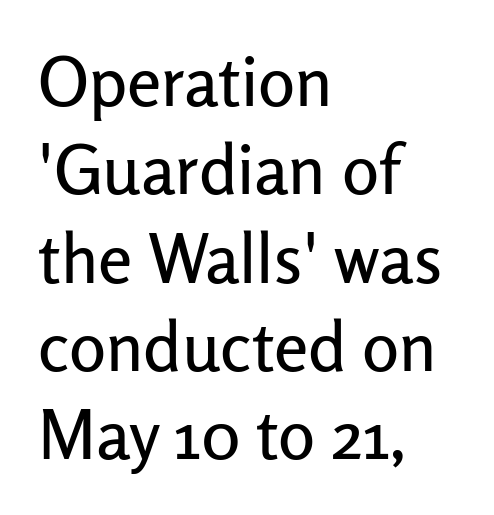
Q: Is the text italic (slanted)? A: No, it is upright.
Q: Is the typeface a serif or a sans-serif typeface? A: Sans-serif.
Q: Is the text underlined? A: No.
Q: How is the paragraph aligned? A: Left-aligned.
Q: Is the spacing between letters normal or unusually wide? A: Normal.
Q: Is the spacing between lines tight, normal or loose? A: Normal.
Q: Width (condensed, normal, or wide)? A: Normal.
Q: Stroke contrast? A: Low.
Q: x-height? A: Medium.
Q: Monospaced? A: No.
